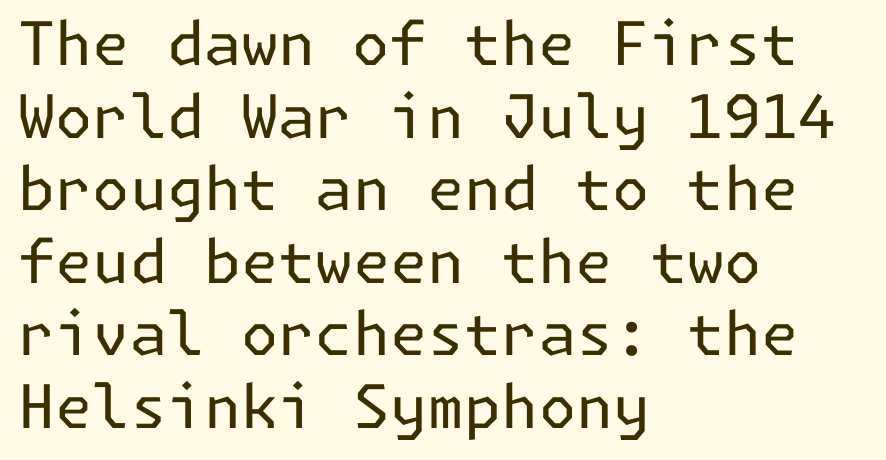
Tall strokes in this sample are plumb rather than angled. Tracking here is standard; glyphs follow each other at the usual distance. No word sits above an underline. Does the type have serifs? No, each stem ends abruptly. Is the block centered? No — it sits flush against the left margin.
